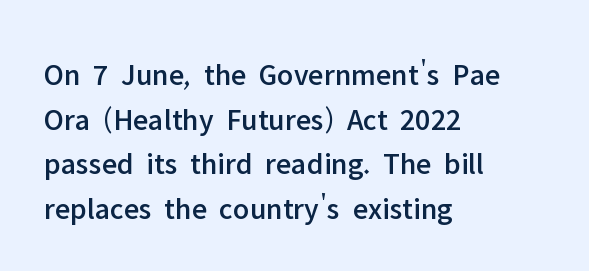
Q: Is the text italic (slanted)? A: No, it is upright.
Q: Is the typeface a serif or a sans-serif typeface? A: Sans-serif.
Q: Is the text underlined? A: No.
Q: How is the paragraph aligned? A: Left-aligned.
Q: Is the spacing between letters normal or unusually wide? A: Normal.
Q: Is the spacing between lines tight, normal or loose? A: Normal.
Q: Width (condensed, normal, or wide)? A: Normal.
Q: Stroke contrast? A: Low.
Q: x-height? A: Medium.
Q: Monospaced? A: No.
